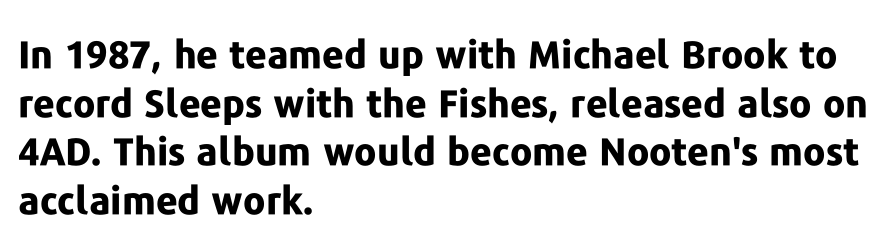
Q: Is the text bold? A: Yes.
Q: Is the text italic (slanted)? A: No, it is upright.
Q: Is the typeface a serif or a sans-serif typeface? A: Sans-serif.
Q: Is the text underlined? A: No.
Q: How is the paragraph aligned? A: Left-aligned.
Q: Is the spacing between letters normal or unusually wide? A: Normal.
Q: Is the spacing between lines tight, normal or loose? A: Normal.
Q: Width (condensed, normal, or wide)? A: Normal.
Q: Stroke contrast? A: Low.
Q: x-height? A: Medium.
Q: Monospaced? A: No.
